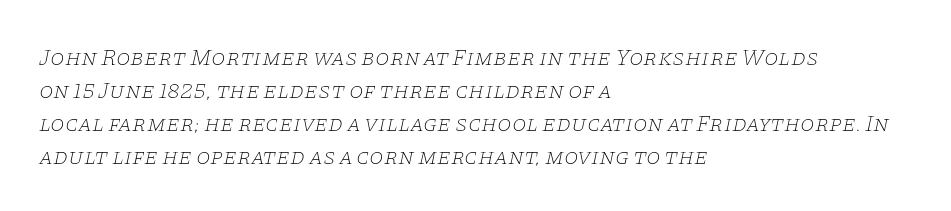
The image shows 23 px text type, italic (leaning right); set left-aligned, normal line spacing (1.43x), normal letter spacing, not underlined.
